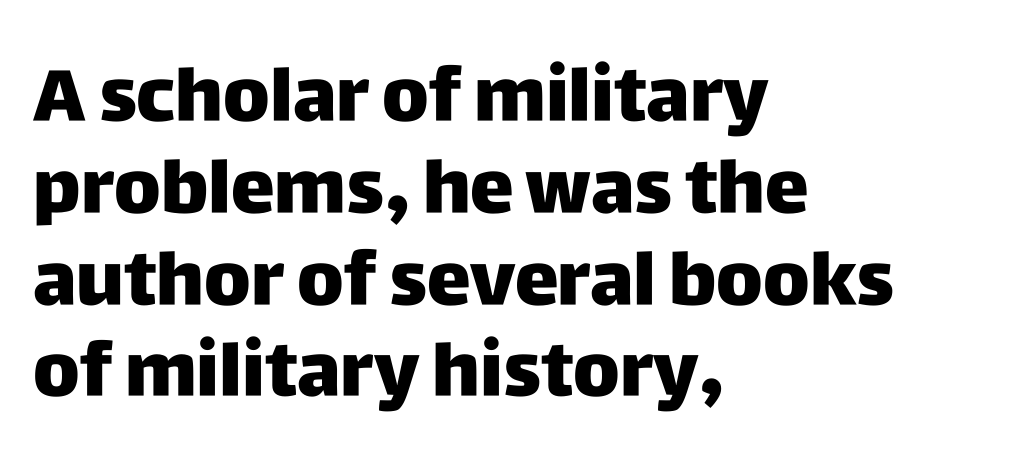
{"serif": "no", "italic": "no", "width": "normal", "stroke_contrast": "low", "x_height": "large", "monospaced": "no", "underline": "no", "align": "left", "line_spacing_ratio": 1.24, "letter_spacing": "normal", "letter_spacing_em": 0.0, "glyph_px": 74}
